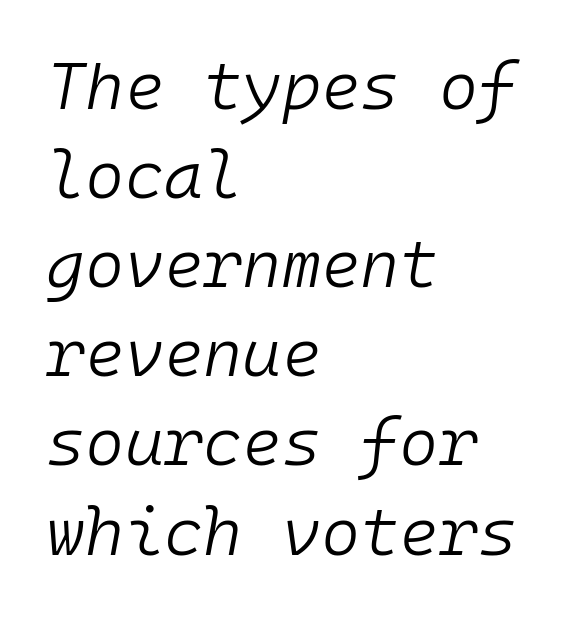
Stem width sits at or under what a default text font uses. The area under the type is left untouched. Casual observation: everything's shoved over to the left. The typography opts for an oblique posture over an upright one. Does extra space separate the letters? No, they use regular spacing. Does the leading feel generous? No, just average.
